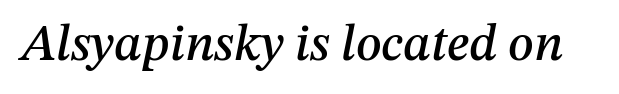
This sample uses plain, unmodified letter spacing. Type without underlining. The lettering tilts uniformly, giving the passage an italic look. Proportional: the letters do not fall into vertical columns.
